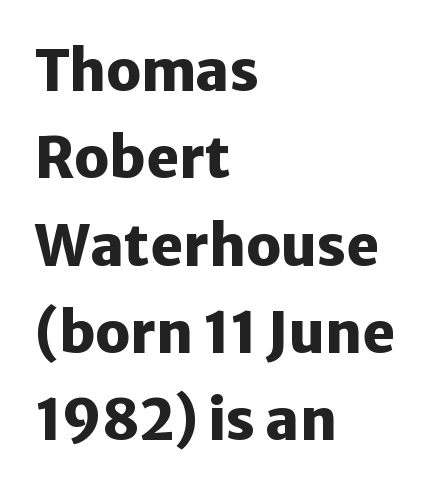
The image shows 56 px heavy sans-serif type, upright; set left-aligned, normal line spacing (1.56x), normal letter spacing, not underlined; low stroke contrast and a medium x-height.
